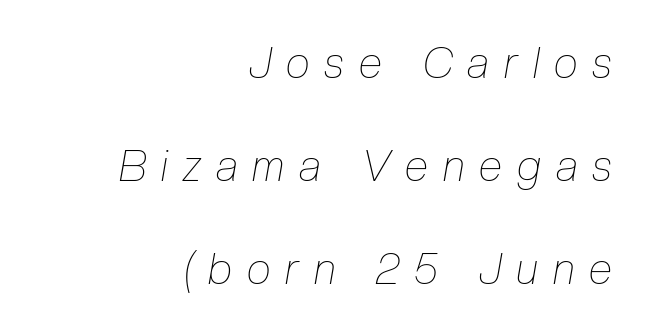
Interline gaps are noticeably wide in this sample. The setting favours the right margin, as signatures and pull-quotes sometimes do. Caption: expanded tracking, letters set apart. Has an underline been added? It has not. Italic: yes, the glyphs are oblique. Letters have the restrained weight of plain body copy at most.
